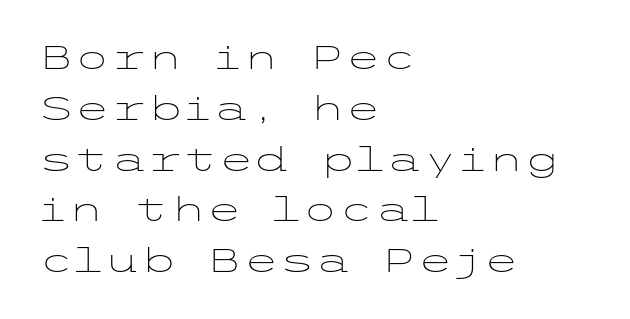
The image shows 33 px light, wide sans-serif type, upright; set left-aligned, normal line spacing (1.54x), normal letter spacing, not underlined; low stroke contrast and a medium x-height.
